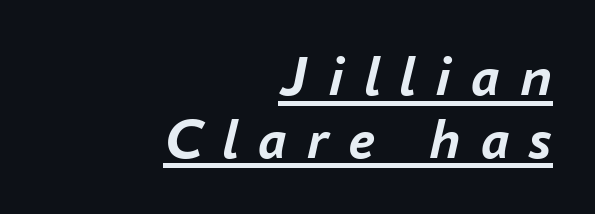
Q: Is the text bold? A: Yes.
Q: Is the text italic (slanted)? A: Yes, it leans right by about 16 degrees.
Q: Is the text underlined? A: Yes.
Q: How is the paragraph aligned? A: Right-aligned.
Q: Is the spacing between letters normal or unusually wide? A: Unusually wide.
Q: Is the spacing between lines tight, normal or loose? A: Tight.
Q: Width (condensed, normal, or wide)? A: Normal.
Q: Stroke contrast? A: Low.
Q: x-height? A: Medium.
Q: Monospaced? A: No.
